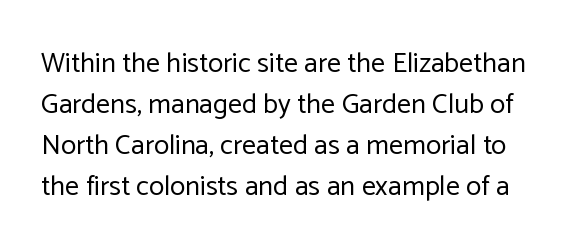
Q: Is the text bold? A: No.
Q: Is the text italic (slanted)? A: No, it is upright.
Q: Is the typeface a serif or a sans-serif typeface? A: Sans-serif.
Q: Is the text underlined? A: No.
Q: Is the spacing between letters normal or unusually wide? A: Normal.
Q: Is the spacing between lines tight, normal or loose? A: Normal.
Q: Width (condensed, normal, or wide)? A: Normal.
Q: Stroke contrast? A: Low.
Q: x-height? A: Medium.
Q: Monospaced? A: No.
